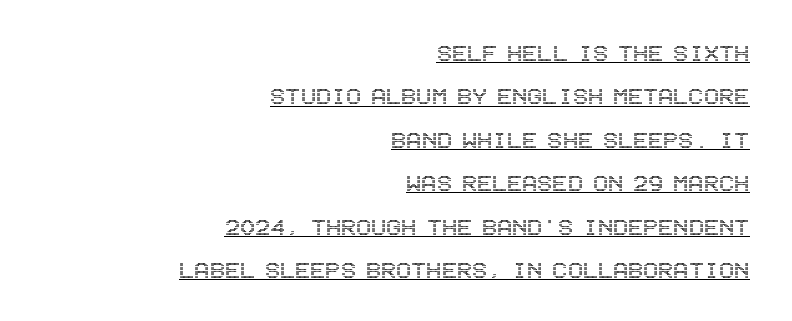
Line endings align vertically; line beginnings do not. The line texture is even and compact thanks to regular tracking. Does the lettering tilt? It doesn't — this is upright. A rule runs beneath these lines of type.
